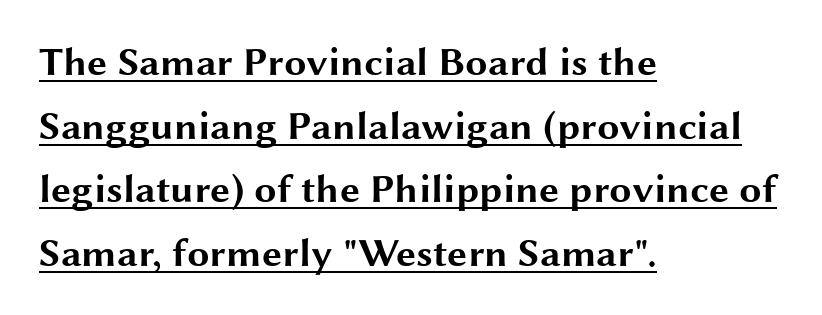
Q: Is the text bold? A: Yes.
Q: Is the text italic (slanted)? A: No, it is upright.
Q: Is the typeface a serif or a sans-serif typeface? A: Sans-serif.
Q: Is the text underlined? A: Yes.
Q: How is the paragraph aligned? A: Left-aligned.
Q: Is the spacing between letters normal or unusually wide? A: Normal.
Q: Is the spacing between lines tight, normal or loose? A: Normal.
Q: Width (condensed, normal, or wide)? A: Wide.
Q: Stroke contrast? A: Medium.
Q: x-height? A: Medium.
Q: Monospaced? A: No.
